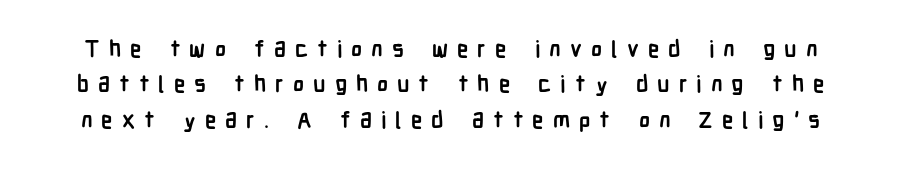
{"italic": "no", "bold": "yes", "underline": "no", "line_spacing": "normal", "line_spacing_ratio": 1.54, "letter_spacing": "wide", "letter_spacing_em": 0.39, "glyph_px": 23}
